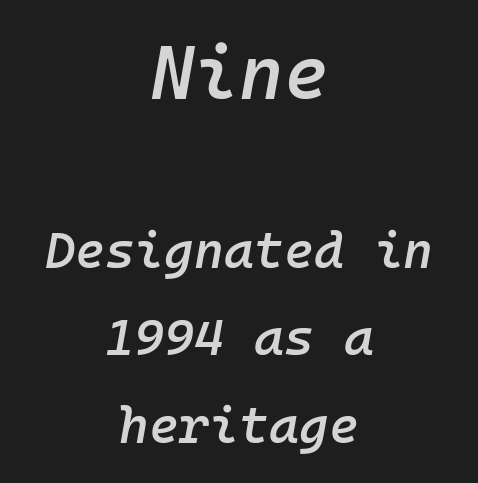
The image shows 76 px semibold type, italic (leaning right), monospaced; set centered, line spacing 1.72x, normal letter spacing, not underlined; the first (top) block is 1.49x larger; low stroke contrast and a medium x-height.
